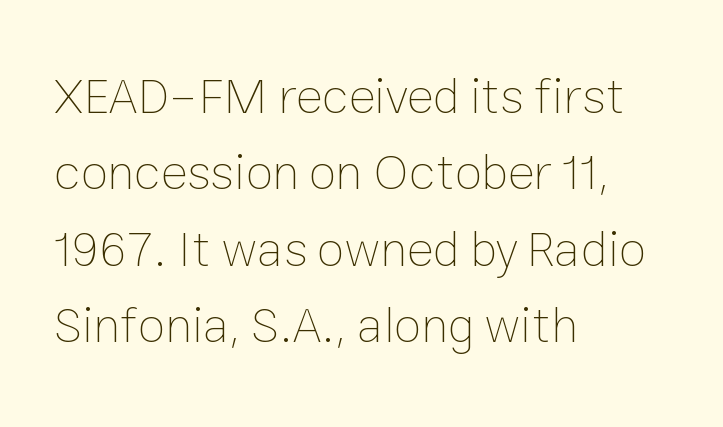
The image shows 50 px thin type, upright; set left-aligned, normal line spacing (1.53x), normal letter spacing, not underlined; low stroke contrast and a medium x-height.
